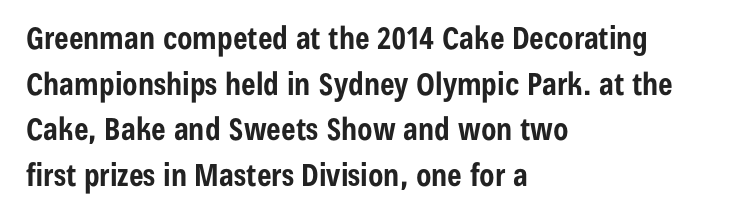
The line texture is even and compact thanks to regular tracking. Character widths vary here, with narrow letters taking less room than wide ones. If you measured baseline to baseline, you'd find a middling distance. Does the lettering tilt? It doesn't — this is upright. The string is rendered with underlining switched off.
